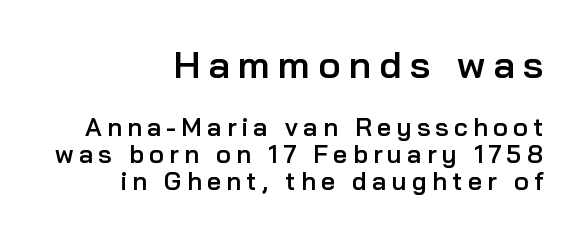
{"serif": "no", "italic": "no", "bold": "semi", "weight": "semibold", "width": "normal", "stroke_contrast": "low", "x_height": "medium", "monospaced": "no", "underline": "no", "align": "right", "line_spacing": "tight", "line_spacing_ratio": 1.08, "letter_spacing": "wide", "letter_spacing_em": 0.21, "larger_block": "first", "size_ratio": 1.52, "glyph_px": 38}
